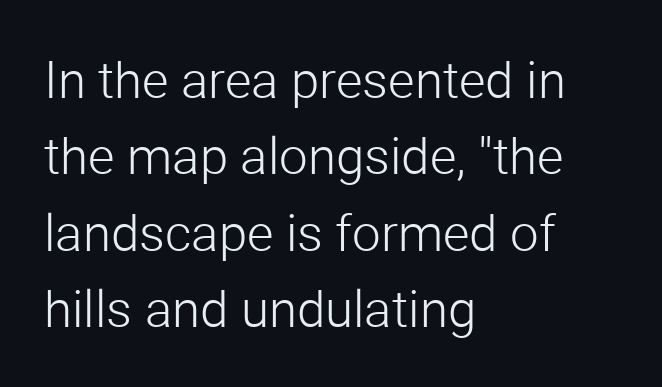
{"serif": "no", "italic": "no", "bold": "no", "weight": "light", "width": "normal", "stroke_contrast": "low", "x_height": "medium", "monospaced": "no", "underline": "no", "align": "left", "line_spacing": "normal", "line_spacing_ratio": 1.5, "letter_spacing": "normal", "letter_spacing_em": 0.0, "glyph_px": 51}
